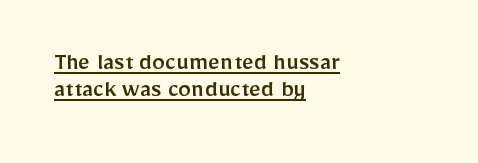
The image shows 26 px text type, upright; set left-aligned, tight line spacing (1.05x), normal letter spacing, underlined.
